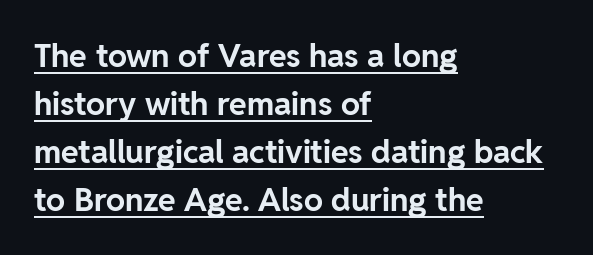
The image shows 32 px bold sans-serif type, upright; set left-aligned, normal line spacing (1.5x), normal letter spacing, underlined; low stroke contrast and a medium x-height.
